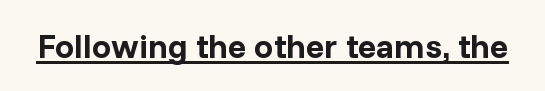
The image shows 34 px bold sans-serif type, upright; set normal letter spacing, underlined; low stroke contrast and a medium x-height.
